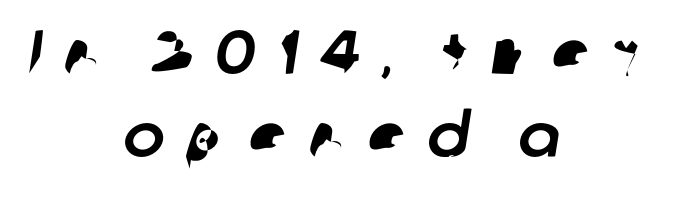
The image shows 62 px sans-serif type; set centered, normal line spacing (1.34x), unusually wide letter spacing (+0.34 em), not underlined; low stroke contrast and a medium x-height.
